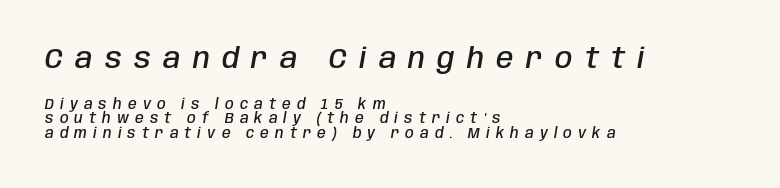
The composition opens big and finishes small. Honestly, there is no underline to notice here at all. Set as a demibold, roughly 600 on the weight scale. The face used here is rendered with a markedly widened letterfit. The text carries the slant typical of an italic or oblique font. How would I describe the line gaps? Narrow and economical.
